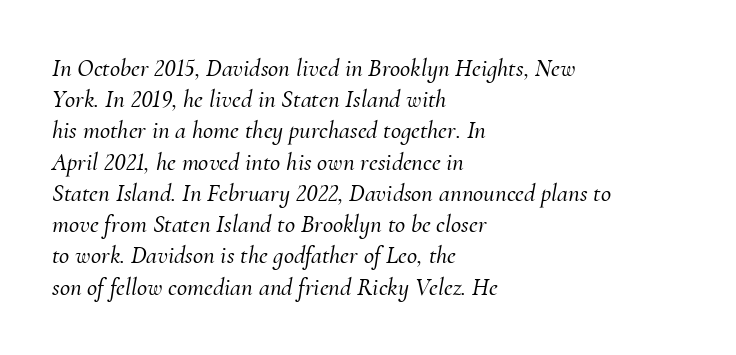
{"italic": "yes", "lean": "right", "slant_degrees": 10, "underline": "no", "align": "left", "line_spacing": "normal", "line_spacing_ratio": 1.25, "letter_spacing": "normal", "letter_spacing_em": 0.0, "glyph_px": 25}
